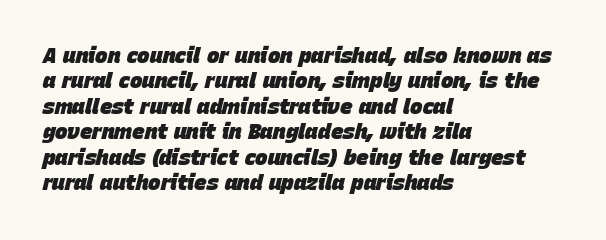
The image shows 21 px bold type, italic (leaning right); set left-aligned, line spacing 1.21x, normal letter spacing, not underlined.
